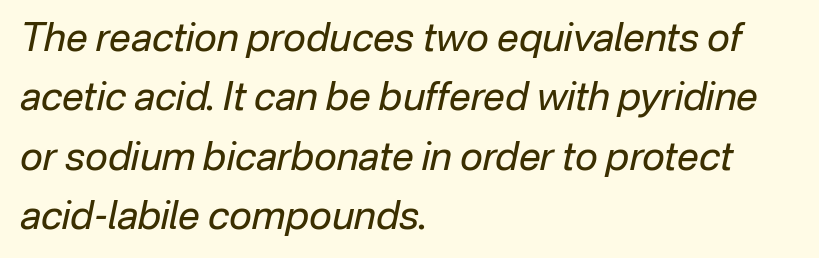
The foot of each line stays bare and open. The text block is weighted toward the left margin, trailing off unevenly rightward. The letters are slanted; this is an italic face. These lines sit exactly where default settings would place them.
